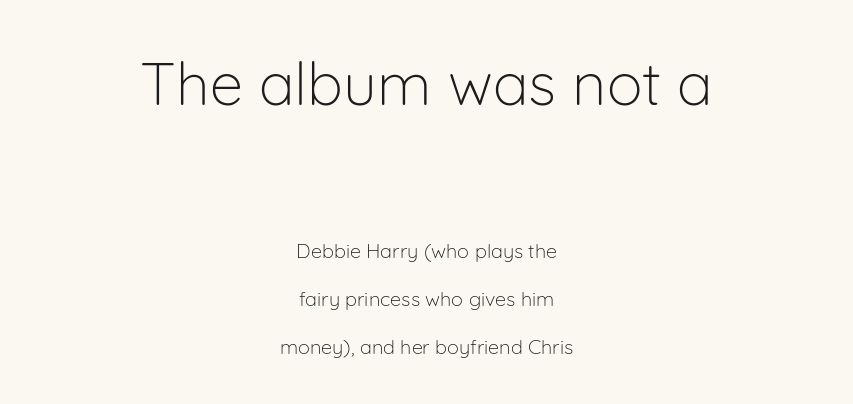
These lines keep a tight, regular rhythm from letter to letter. The line-height multiplier appears high, well above default. The designer gave the opening block more size than the closing block. Vertical strokes here are truly vertical. The font is comparable to plain body text, perhaps lighter.
